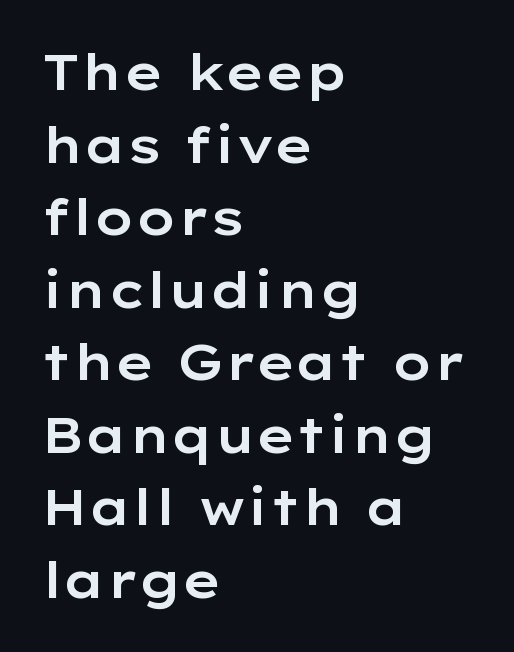
The image shows 49 px wide sans-serif type, upright; set left-aligned, normal line spacing (1.48x), normal letter spacing, not underlined; low stroke contrast and a medium x-height.
